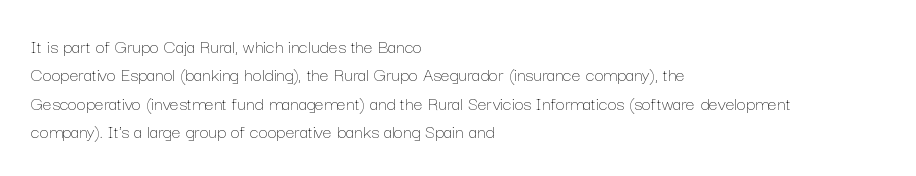
{"italic": "no", "bold": "no", "underline": "no", "align": "left", "line_spacing": "normal", "line_spacing_ratio": 1.42, "letter_spacing": "normal", "letter_spacing_em": 0.0, "glyph_px": 20}
